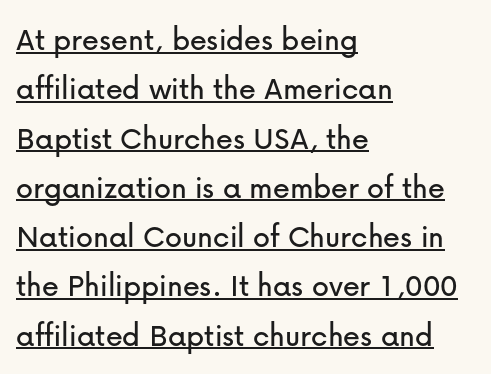
Q: Is the text italic (slanted)? A: No, it is upright.
Q: Is the typeface a serif or a sans-serif typeface? A: Sans-serif.
Q: Is the text underlined? A: Yes.
Q: How is the paragraph aligned? A: Left-aligned.
Q: Is the spacing between letters normal or unusually wide? A: Normal.
Q: Is the spacing between lines tight, normal or loose? A: Normal.
Q: Width (condensed, normal, or wide)? A: Normal.
Q: Stroke contrast? A: Low.
Q: x-height? A: Medium.
Q: Monospaced? A: No.
